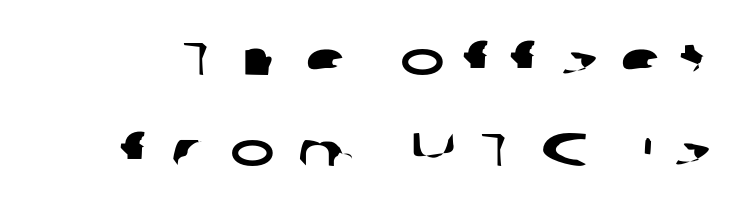
The image shows 47 px wide sans-serif type; set loose line spacing (1.93x), unusually wide letter spacing (+0.47 em), not underlined; low stroke contrast and a medium x-height.
